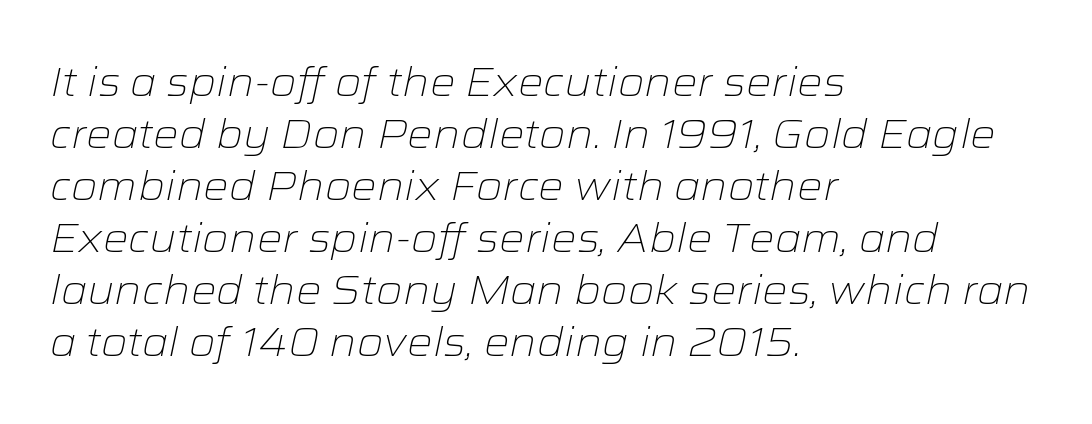
The passage shown leans; its letterforms are oblique. Glyph-to-glyph distance matches everyday printed text. The passage shown is not underscored anywhere. Think of a printed novel: that variable character pitch is what you see here. Vertical spacing — default. A quiet, ordinary-to-light weight characterises the typeface.
